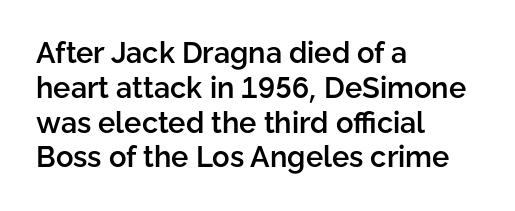
{"serif": "no", "italic": "no", "bold": "semi", "weight": "semibold", "width": "normal", "stroke_contrast": "low", "x_height": "medium", "monospaced": "no", "underline": "no", "align": "left", "line_spacing_ratio": 1.2, "letter_spacing": "normal", "letter_spacing_em": 0.0, "glyph_px": 29}
